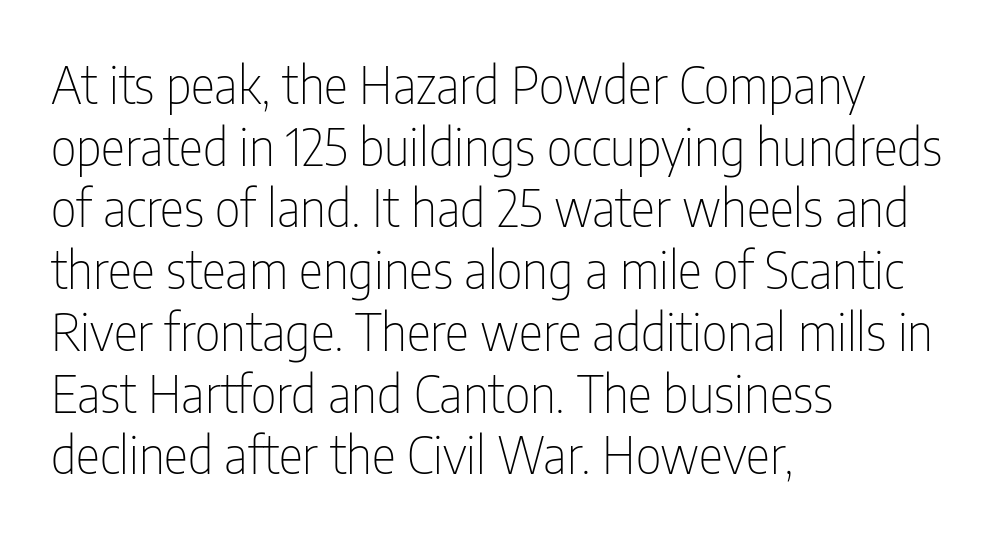
Just letters on the line, the space beneath them empty. Notice how the stems are strictly vertical — no italics here. Default kerning and tracking; the words read as compact shapes. Compared with a centered layout, this one pins lines to the left instead. The cut favours lightness, reaching ordinary text weight at its darkest. These lines are rendered in a variable-pitch font.
